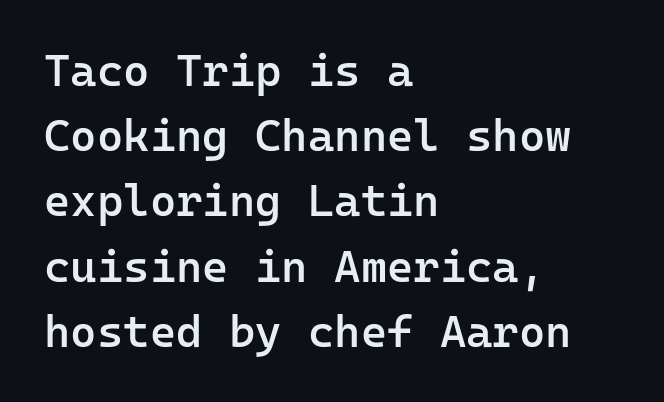
The image shows 45 px semibold sans-serif type, upright, monospaced; set left-aligned, normal line spacing (1.45x), normal letter spacing, not underlined; low stroke contrast and a medium x-height.
